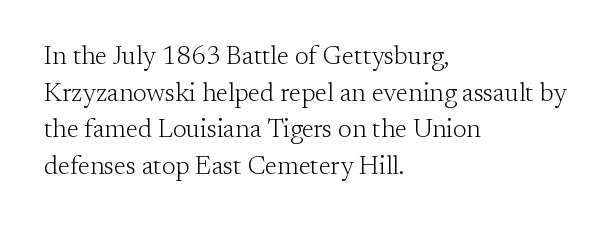
Q: Is the text bold? A: No.
Q: Is the text italic (slanted)? A: No, it is upright.
Q: Is the text underlined? A: No.
Q: How is the paragraph aligned? A: Left-aligned.
Q: Is the spacing between letters normal or unusually wide? A: Normal.
Q: Is the spacing between lines tight, normal or loose? A: Normal.
